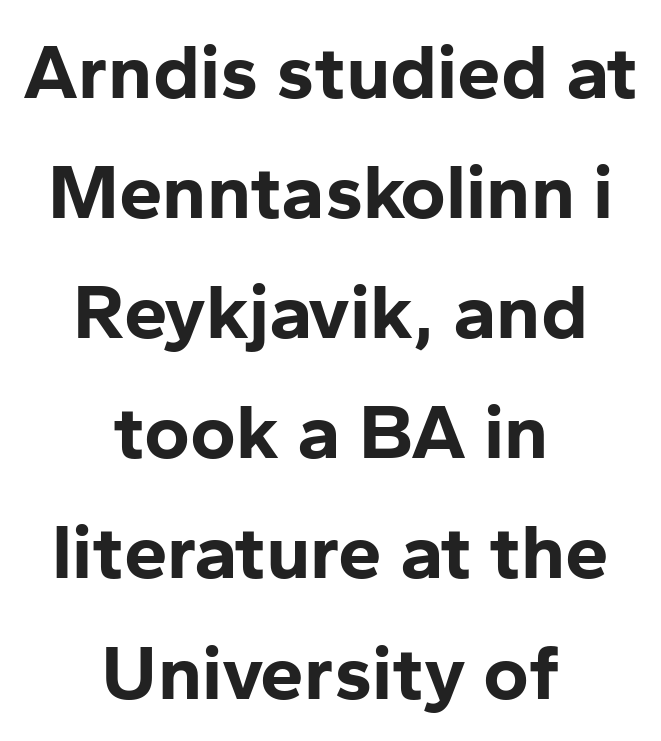
The compositor balanced each line on the midline. The face used here has the dense, thick strokes of a bold. Each letter keeps its own natural width here, so spacing adapts to shape. The face used here is a sans, in the tradition of grotesques and geometrics. The area under the type is left untouched.
